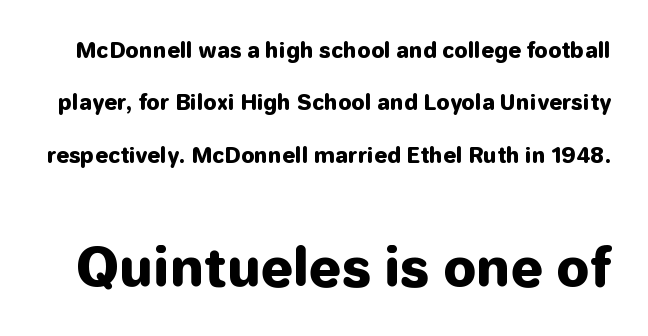
Q: Is the text bold? A: Yes.
Q: Is the text italic (slanted)? A: No, it is upright.
Q: Is the typeface a serif or a sans-serif typeface? A: Sans-serif.
Q: Is the text underlined? A: No.
Q: Is the spacing between letters normal or unusually wide? A: Normal.
Q: Is the spacing between lines tight, normal or loose? A: Loose.
Q: Which block of text is set in a larger size, the first (top) or the second (bottom)? A: The second (bottom) one.
Q: Width (condensed, normal, or wide)? A: Normal.
Q: Stroke contrast? A: Low.
Q: x-height? A: Medium.
Q: Monospaced? A: No.
